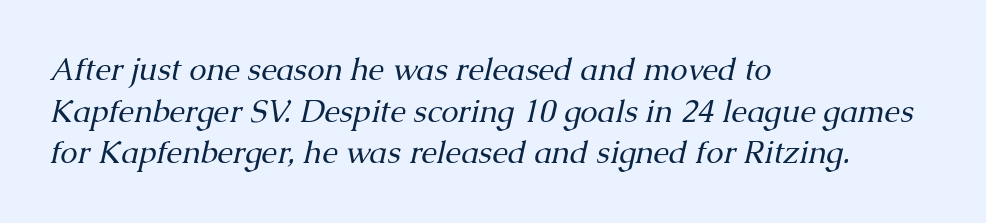
{"serif": "yes", "italic": "yes", "lean": "right", "slant_degrees": 13, "bold": "no", "weight": "regular", "width": "normal", "stroke_contrast": "medium", "x_height": "medium", "monospaced": "no", "underline": "no", "align": "left", "line_spacing": "normal", "line_spacing_ratio": 1.34, "letter_spacing": "normal", "letter_spacing_em": 0.0, "glyph_px": 31}
